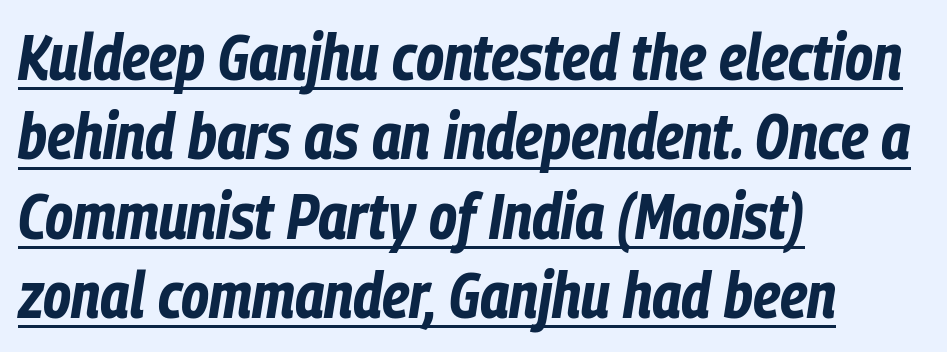
Q: Is the text bold? A: Yes.
Q: Is the text italic (slanted)? A: Yes, it leans right by about 9 degrees.
Q: Is the text underlined? A: Yes.
Q: How is the paragraph aligned? A: Left-aligned.
Q: Is the spacing between letters normal or unusually wide? A: Normal.
Q: Width (condensed, normal, or wide)? A: Condensed.
Q: Stroke contrast? A: Low.
Q: x-height? A: Medium.
Q: Monospaced? A: No.
